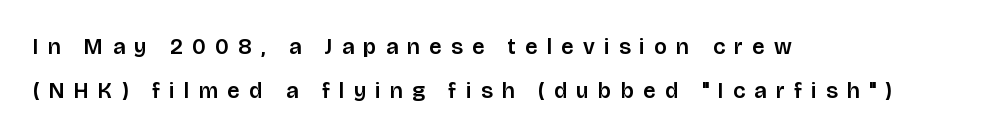
This is roman type, the default non-slanted kind. The space between consecutive lines is lavish. Display-style spreading of the glyphs; the letterfit is very open. One-word summary of the alignment: left. Check the space under the baseline: it is left empty.
